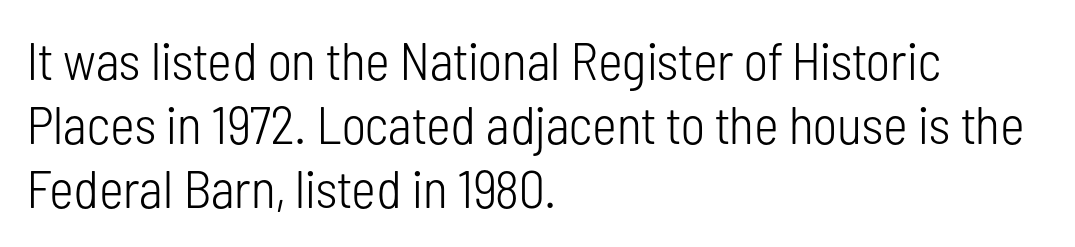
{"serif": "no", "italic": "no", "bold": "no", "weight": "light", "width": "condensed", "stroke_contrast": "low", "x_height": "medium", "monospaced": "no", "underline": "no", "align": "left", "line_spacing_ratio": 1.21, "letter_spacing": "normal", "letter_spacing_em": 0.0, "glyph_px": 53}
